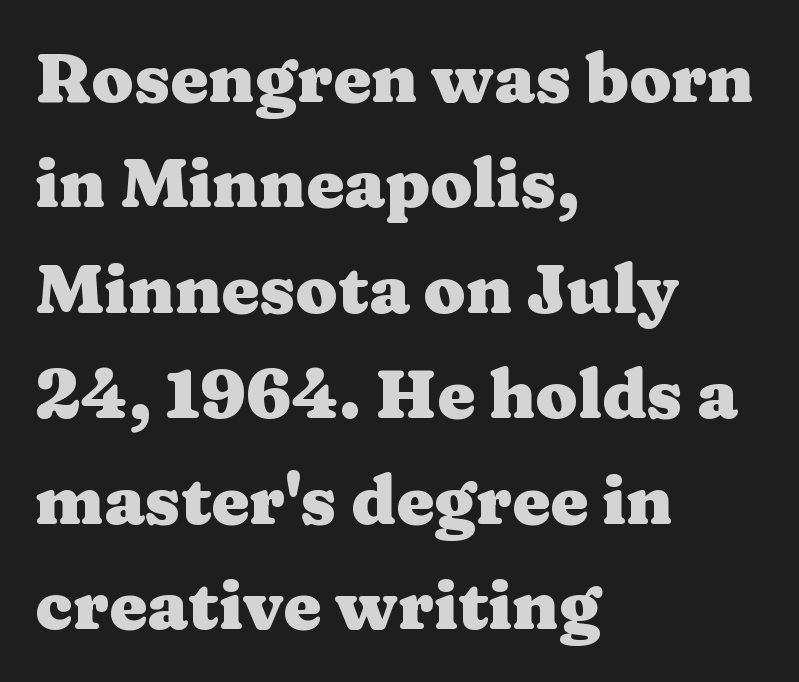
Q: Is the text bold? A: Yes.
Q: Is the text italic (slanted)? A: No, it is upright.
Q: Is the typeface a serif or a sans-serif typeface? A: Serif.
Q: Is the text underlined? A: No.
Q: How is the paragraph aligned? A: Left-aligned.
Q: Is the spacing between letters normal or unusually wide? A: Normal.
Q: Is the spacing between lines tight, normal or loose? A: Normal.
Q: Width (condensed, normal, or wide)? A: Wide.
Q: Stroke contrast? A: Medium.
Q: x-height? A: Medium.
Q: Monospaced? A: No.
